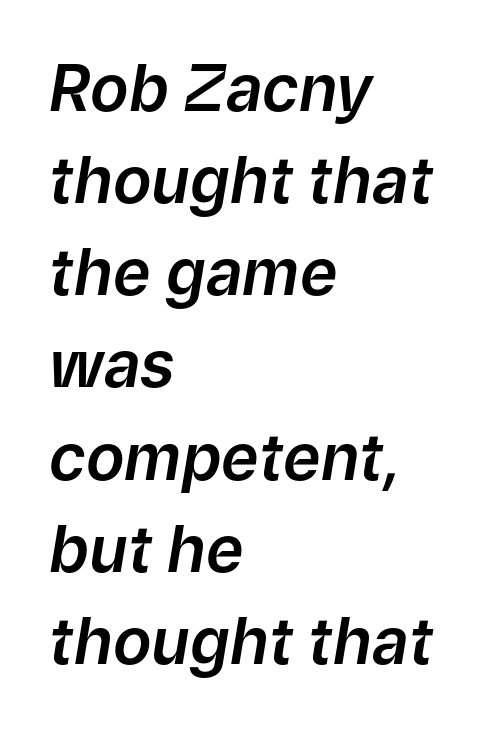
Glyph-to-glyph distance matches everyday printed text. Where is the straight margin? On the left. Has an underline been added? It has not. Here the designer chose a conventional face with non-uniform glyph widths. This is oblique type, the kind used for emphasis or titles. Regarding leading, the lines here are spaced in the standard way.
